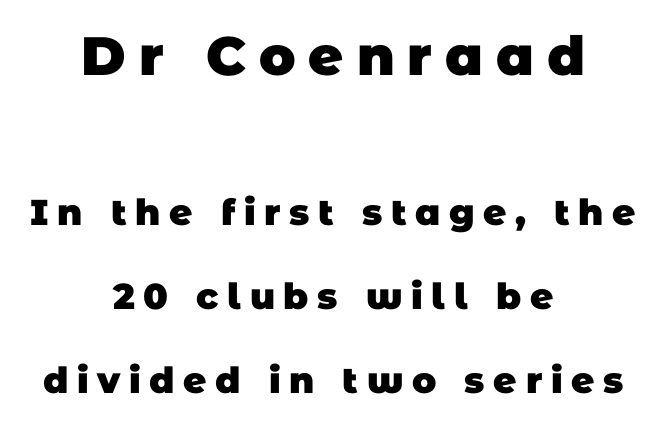
Nope, no serifs anywhere on these letters. The space beneath each line is pristine and unruled. Spacing between characters has been opened up far beyond the box default. The rag falls on both sides of this text block equally. The passage shown is typed in a proportional face where columns would drift. The passage shown stacks its lines with a broad gap.
